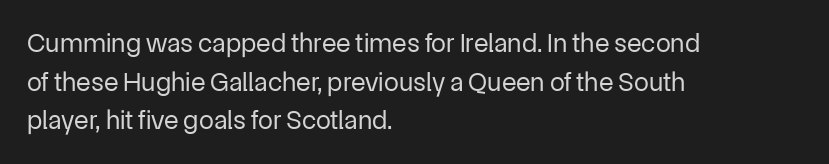
Q: Is the text bold? A: No.
Q: Is the text italic (slanted)? A: No, it is upright.
Q: Is the text underlined? A: No.
Q: How is the paragraph aligned? A: Left-aligned.
Q: Is the spacing between letters normal or unusually wide? A: Normal.
Q: Is the spacing between lines tight, normal or loose? A: Normal.
